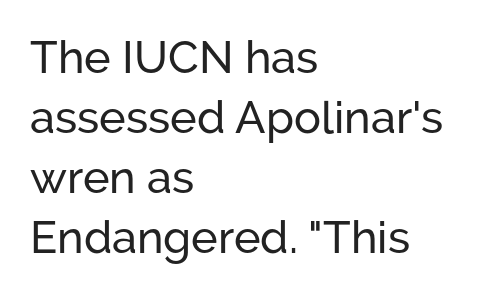
Alignment: flush left. The type family on display is of the sans-serif kind. A typesetter would call this leading conventional body-copy spacing. The letterforms sit shoulder to shoulder at normal distance. Nobody drew a line under any word here. Notice how the stems are strictly vertical — no italics here.
